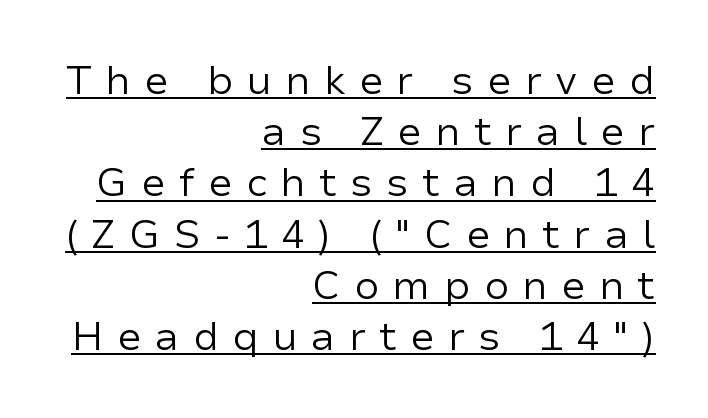
The image shows 40 px regular-weight sans-serif type, upright; set right-aligned, normal line spacing (1.28x), unusually wide letter spacing (+0.33 em), underlined; low stroke contrast and a medium x-height.
